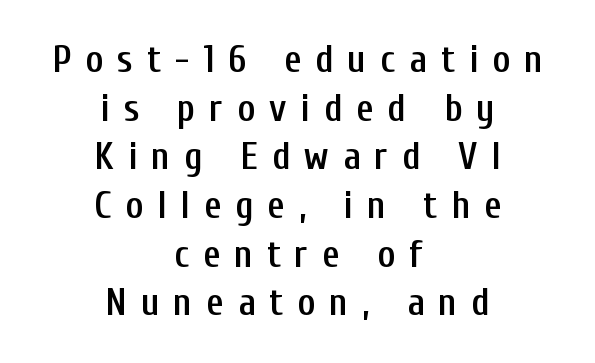
Q: Is the text bold? A: Semi-bold.
Q: Is the text italic (slanted)? A: No, it is upright.
Q: Is the typeface a serif or a sans-serif typeface? A: Sans-serif.
Q: Is the text underlined? A: No.
Q: How is the paragraph aligned? A: Centered.
Q: Is the spacing between letters normal or unusually wide? A: Unusually wide.
Q: Is the spacing between lines tight, normal or loose? A: Normal.
Q: Width (condensed, normal, or wide)? A: Condensed.
Q: Stroke contrast? A: Low.
Q: x-height? A: Medium.
Q: Monospaced? A: No.
